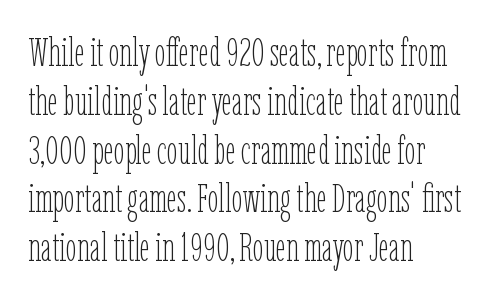
Reading down the block, your eye returns to a fixed left position each line. The passage shown is not bold in any degree. The face used here is rendered with its standard letterfit. No word sits above an underline. The lettering holds an erect, upright posture throughout. The rendering uses natural spacing where letterforms have individual widths.
